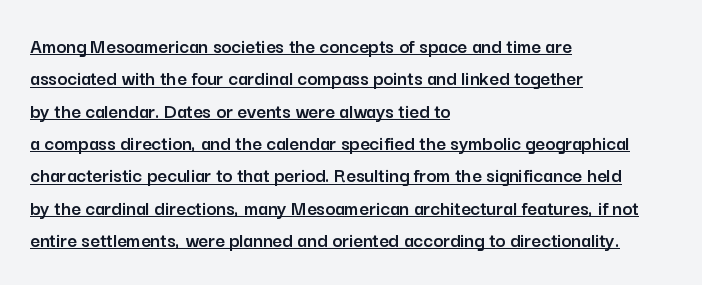
Q: Is the text italic (slanted)? A: No, it is upright.
Q: Is the text underlined? A: Yes.
Q: How is the paragraph aligned? A: Left-aligned.
Q: Is the spacing between letters normal or unusually wide? A: Normal.
Q: Is the spacing between lines tight, normal or loose? A: Normal.
